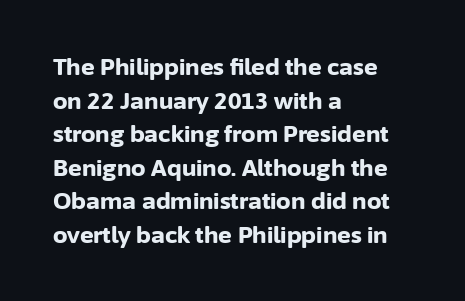
Each line starts at the same left margin while the right side varies. One glance says typical: line gaps are just what's usual. Nope, not italic — everything's standing straight. Plenty of ink on the page — the face is bold.
